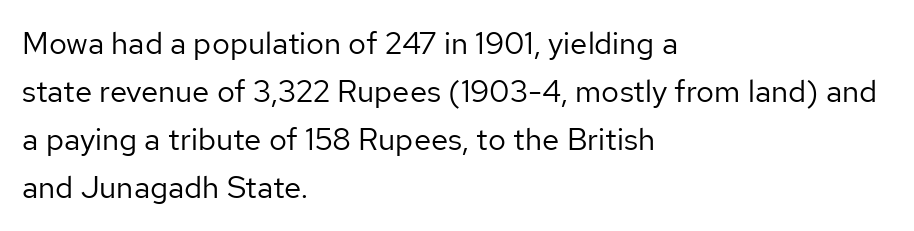
The foot of each line stays bare and open. Heft: none added — not bold. The passage shown is typed in a proportional face where columns would drift. The letters carry no serifs — their stems end cleanly without finishing strokes.
